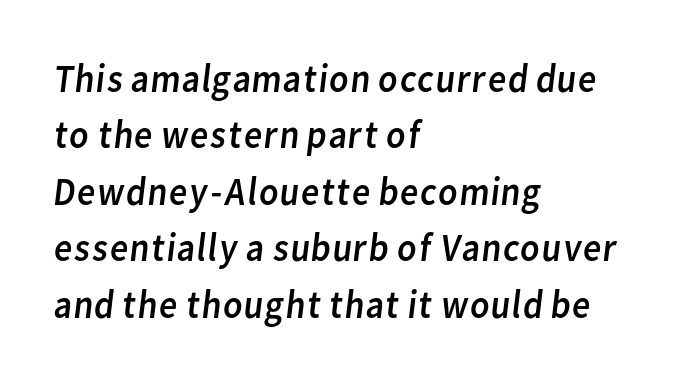
{"serif": "no", "bold": "no", "weight": "regular", "width": "normal", "stroke_contrast": "low", "x_height": "medium", "monospaced": "no", "underline": "no", "align": "left", "line_spacing": "normal", "line_spacing_ratio": 1.41, "letter_spacing": "normal", "letter_spacing_em": 0.0, "glyph_px": 40}
